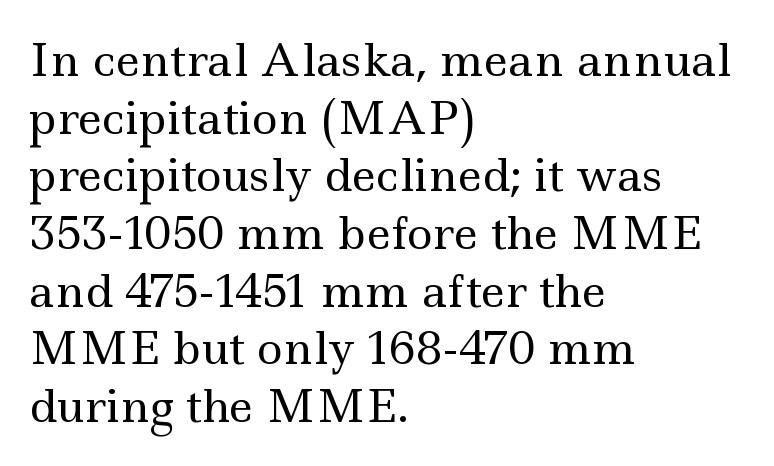
The image shows 44 px regular-weight, wide serif type, upright; set left-aligned, normal line spacing (1.31x), normal letter spacing, not underlined; a small x-height.
